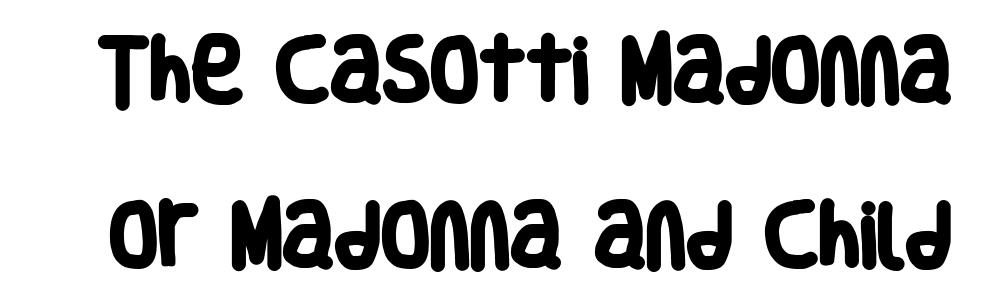
{"serif": "no", "bold": "yes", "weight": "heavy", "width": "condensed", "stroke_contrast": "low", "x_height": "large", "monospaced": "no", "underline": "no", "line_spacing": "loose", "line_spacing_ratio": 2.33, "letter_spacing": "normal", "letter_spacing_em": 0.0, "glyph_px": 71}
